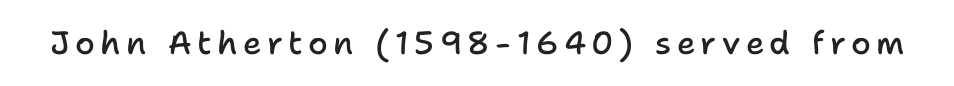
{"serif": "no", "italic": "no", "bold": "semi", "weight": "semibold", "width": "normal", "stroke_contrast": "low", "x_height": "medium", "monospaced": "no", "underline": "no", "glyph_px": 32}
